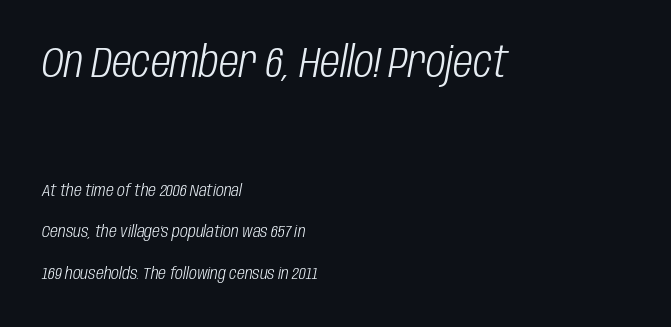
Q: Is the text bold? A: No.
Q: Is the text italic (slanted)? A: Yes, it leans right by about 10 degrees.
Q: Is the text underlined? A: No.
Q: How is the paragraph aligned? A: Left-aligned.
Q: Is the spacing between letters normal or unusually wide? A: Normal.
Q: Is the spacing between lines tight, normal or loose? A: Loose.
Q: Which block of text is set in a larger size, the first (top) or the second (bottom)? A: The first (top) one.
Q: Width (condensed, normal, or wide)? A: Condensed.
Q: Stroke contrast? A: Low.
Q: x-height? A: Large.
Q: Monospaced? A: No.
